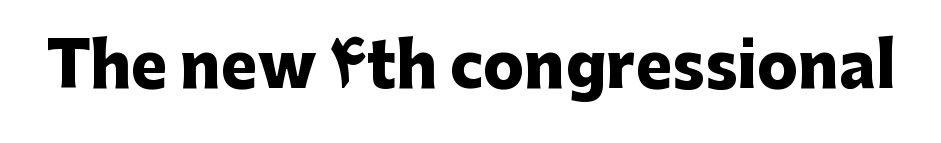
The image shows 61 px heavy sans-serif type, upright; set normal letter spacing, not underlined; low stroke contrast and a medium x-height.
